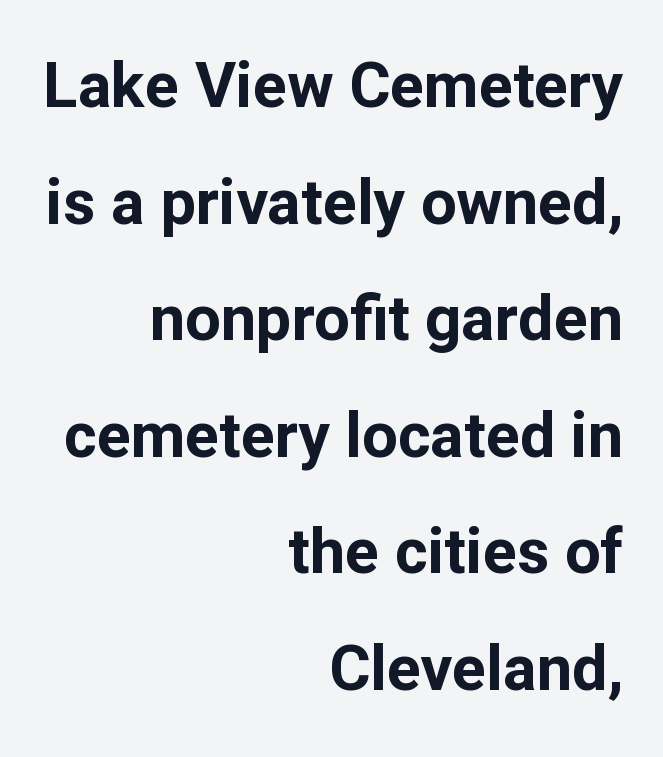
Q: Is the text bold? A: Yes.
Q: Is the text italic (slanted)? A: No, it is upright.
Q: Is the typeface a serif or a sans-serif typeface? A: Sans-serif.
Q: Is the text underlined? A: No.
Q: How is the paragraph aligned? A: Right-aligned.
Q: Is the spacing between letters normal or unusually wide? A: Normal.
Q: Width (condensed, normal, or wide)? A: Normal.
Q: Stroke contrast? A: Low.
Q: x-height? A: Medium.
Q: Monospaced? A: No.
